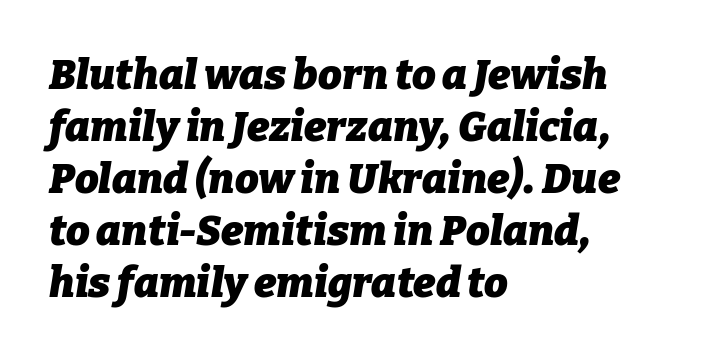
The image shows 42 px heavy type, italic (leaning right); set left-aligned, line spacing 1.24x, normal letter spacing, not underlined; low stroke contrast and a medium x-height.
